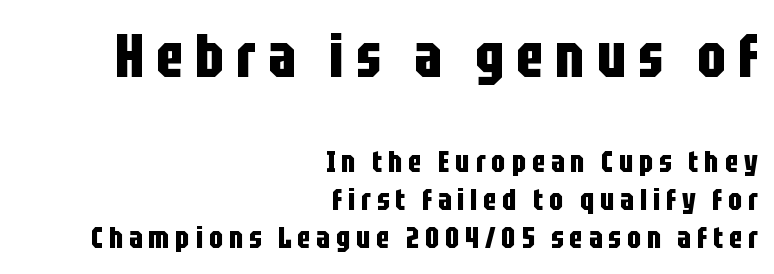
The image shows 61 px bold, condensed sans-serif type, upright; set right-aligned, normal line spacing (1.27x), unusually wide letter spacing (+0.2 em), not underlined; the first (top) block is 2.03x larger; low stroke contrast and a large x-height.
